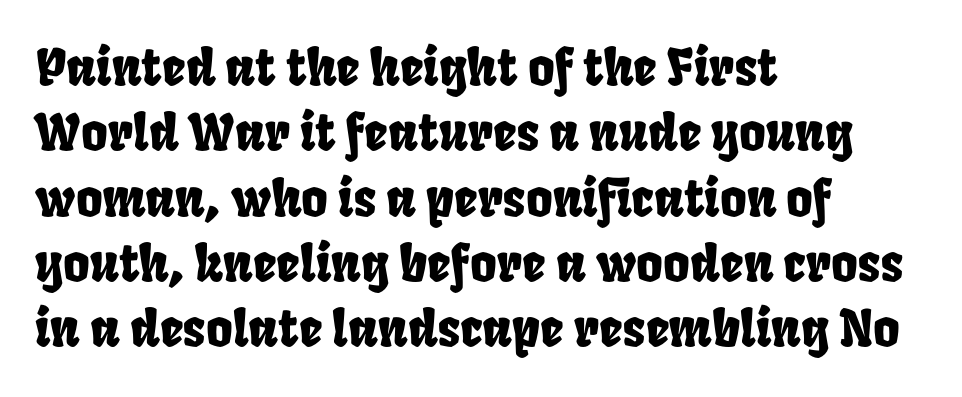
The image shows 51 px condensed type; set left-aligned, normal line spacing (1.28x), normal letter spacing, not underlined; low stroke contrast and a large x-height.
